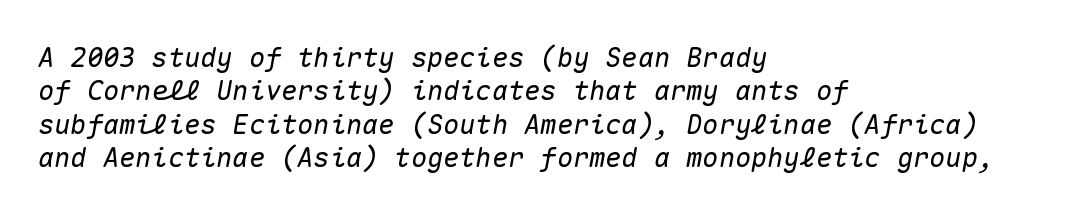
Q: Is the text italic (slanted)? A: Yes, it leans right by about 10 degrees.
Q: Is the text underlined? A: No.
Q: How is the paragraph aligned? A: Left-aligned.
Q: Is the spacing between letters normal or unusually wide? A: Normal.
